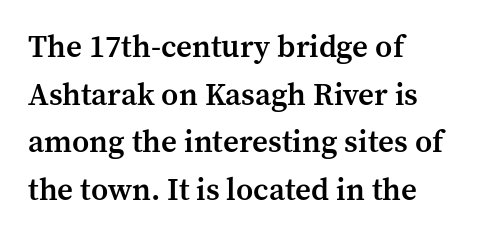
Q: Is the text bold? A: Semi-bold.
Q: Is the text italic (slanted)? A: No, it is upright.
Q: Is the typeface a serif or a sans-serif typeface? A: Serif.
Q: Is the text underlined? A: No.
Q: How is the paragraph aligned? A: Left-aligned.
Q: Is the spacing between letters normal or unusually wide? A: Normal.
Q: Is the spacing between lines tight, normal or loose? A: Normal.
Q: Width (condensed, normal, or wide)? A: Normal.
Q: Stroke contrast? A: Medium.
Q: x-height? A: Medium.
Q: Monospaced? A: No.
